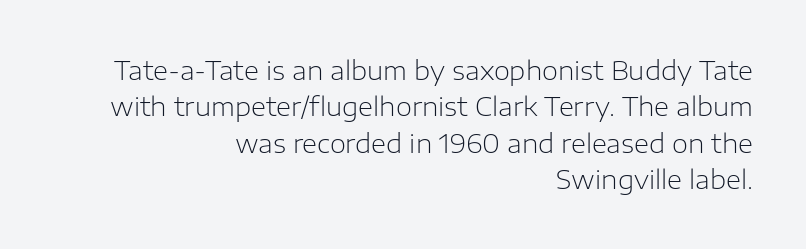
The image shows 26 px text type, upright; set right-aligned, normal line spacing (1.4x), normal letter spacing, not underlined.
